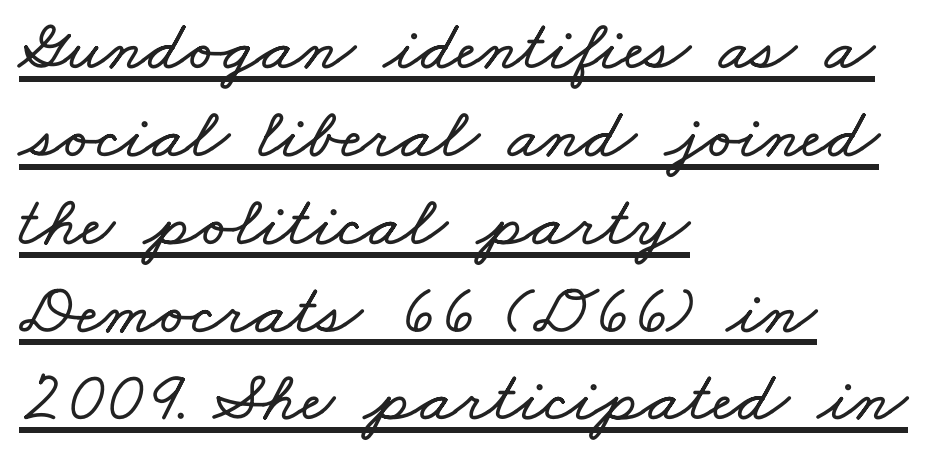
The image shows 72 px wide type; set left-aligned, line spacing 1.22x, normal letter spacing, underlined; low stroke contrast and a small x-height.
